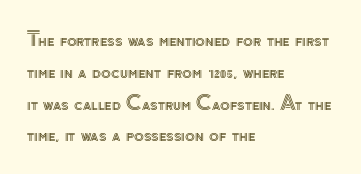
Q: Is the text italic (slanted)? A: No, it is upright.
Q: Is the text underlined? A: No.
Q: How is the paragraph aligned? A: Left-aligned.
Q: Is the spacing between letters normal or unusually wide? A: Normal.
Q: Is the spacing between lines tight, normal or loose? A: Normal.
